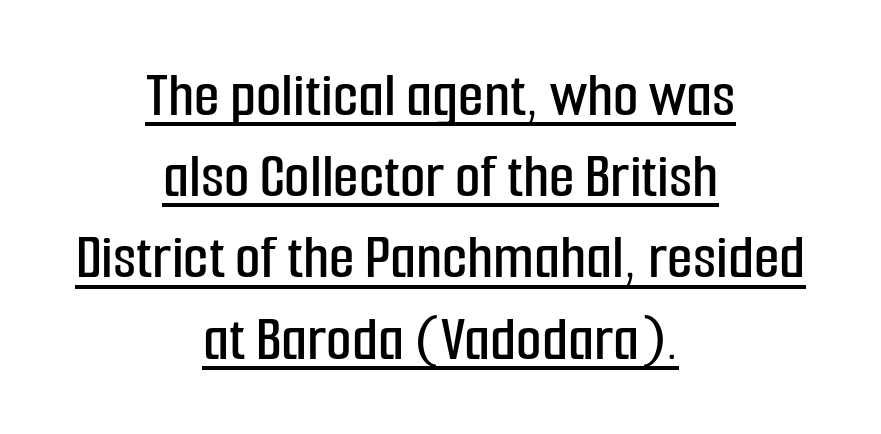
Q: Is the text italic (slanted)? A: No, it is upright.
Q: Is the typeface a serif or a sans-serif typeface? A: Sans-serif.
Q: Is the text underlined? A: Yes.
Q: How is the paragraph aligned? A: Centered.
Q: Is the spacing between letters normal or unusually wide? A: Normal.
Q: Width (condensed, normal, or wide)? A: Condensed.
Q: Stroke contrast? A: Low.
Q: x-height? A: Medium.
Q: Monospaced? A: No.
